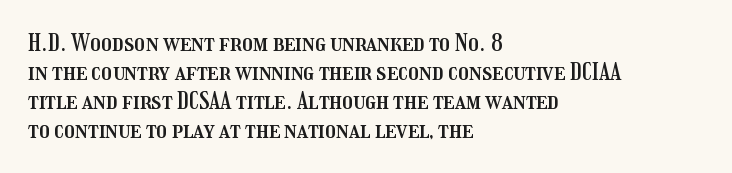
The image shows 24 px text type, upright; set left-aligned, line spacing 1.21x, normal letter spacing, not underlined.
